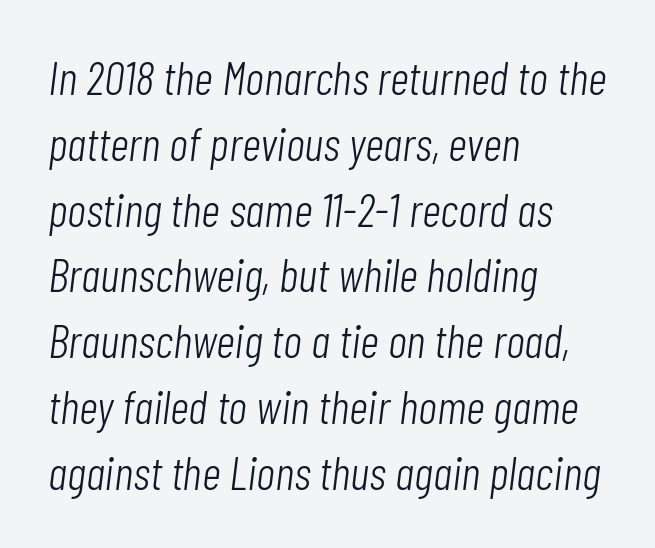
Q: Is the text bold? A: No.
Q: Is the text italic (slanted)? A: Yes, it leans right by about 7 degrees.
Q: Is the text underlined? A: No.
Q: How is the paragraph aligned? A: Left-aligned.
Q: Is the spacing between letters normal or unusually wide? A: Normal.
Q: Is the spacing between lines tight, normal or loose? A: Normal.
Q: Width (condensed, normal, or wide)? A: Condensed.
Q: Stroke contrast? A: Low.
Q: x-height? A: Medium.
Q: Monospaced? A: No.
